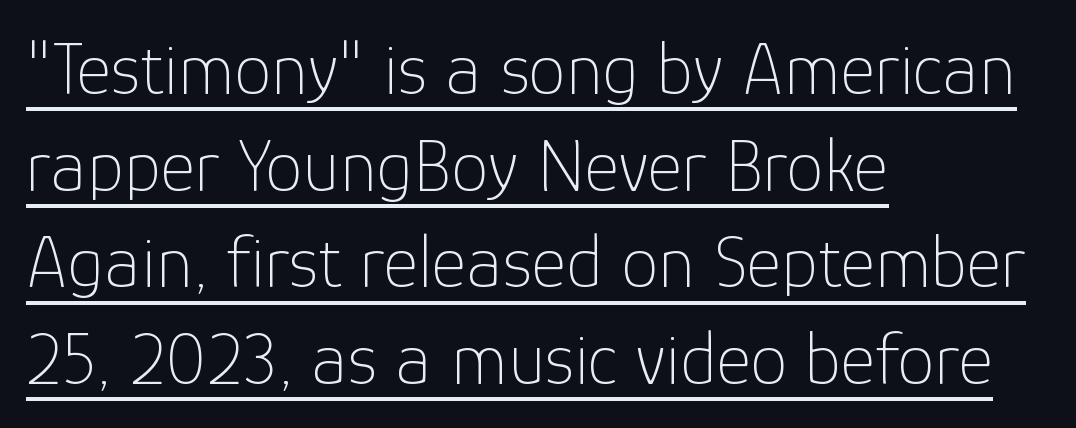
{"serif": "no", "italic": "no", "bold": "no", "weight": "thin", "width": "normal", "stroke_contrast": "low", "x_height": "medium", "monospaced": "no", "underline": "yes", "align": "left", "line_spacing": "normal", "line_spacing_ratio": 1.29, "letter_spacing": "normal", "letter_spacing_em": 0.0, "glyph_px": 75}
